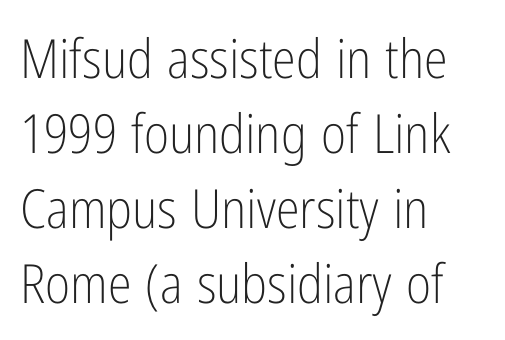
Q: Is the text bold? A: No.
Q: Is the text italic (slanted)? A: No, it is upright.
Q: Is the typeface a serif or a sans-serif typeface? A: Sans-serif.
Q: Is the text underlined? A: No.
Q: How is the paragraph aligned? A: Left-aligned.
Q: Is the spacing between letters normal or unusually wide? A: Normal.
Q: Is the spacing between lines tight, normal or loose? A: Normal.
Q: Width (condensed, normal, or wide)? A: Condensed.
Q: Stroke contrast? A: Low.
Q: x-height? A: Medium.
Q: Monospaced? A: No.
